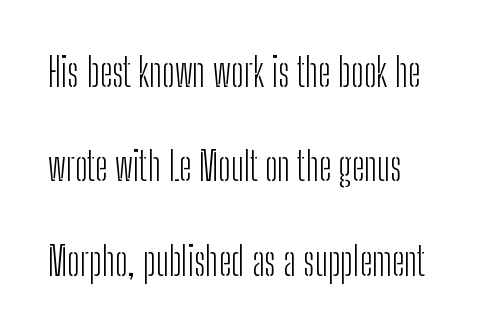
Honestly, the rows look like they've been pulled way apart. No chunkiness to these letters — they're not bold. These lines are rendered in a variable-pitch font. Any mark beneath the type? The region is blank. Posture: upright roman. The lines are quadded left.
